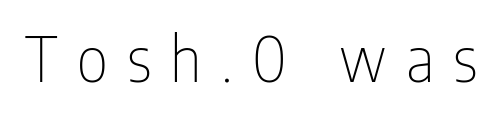
Q: Is the text bold? A: No.
Q: Is the text italic (slanted)? A: No, it is upright.
Q: Is the typeface a serif or a sans-serif typeface? A: Sans-serif.
Q: Is the text underlined? A: No.
Q: Is the spacing between letters normal or unusually wide? A: Unusually wide.
Q: Width (condensed, normal, or wide)? A: Condensed.
Q: Stroke contrast? A: Low.
Q: x-height? A: Medium.
Q: Monospaced? A: No.
